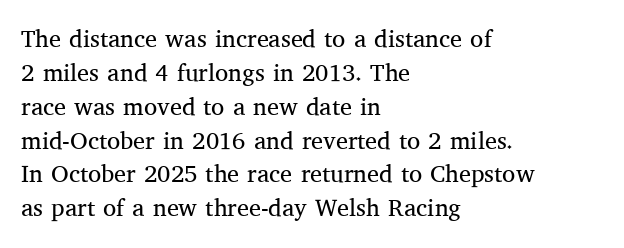
{"italic": "no", "bold": "no", "underline": "no", "align": "left", "line_spacing": "normal", "line_spacing_ratio": 1.41, "letter_spacing": "normal", "letter_spacing_em": 0.0, "glyph_px": 24}
